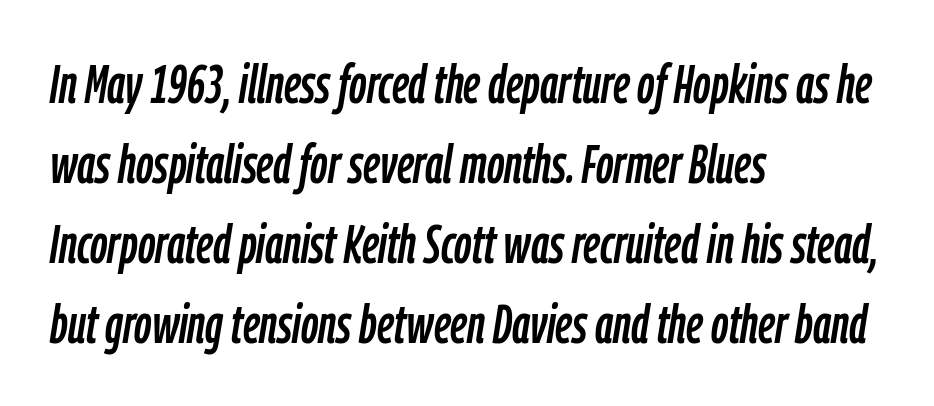
Q: Is the text italic (slanted)? A: Yes, it leans right by about 9 degrees.
Q: Is the text underlined? A: No.
Q: How is the paragraph aligned? A: Left-aligned.
Q: Is the spacing between letters normal or unusually wide? A: Normal.
Q: Is the spacing between lines tight, normal or loose? A: Normal.
Q: Width (condensed, normal, or wide)? A: Condensed.
Q: Stroke contrast? A: Low.
Q: x-height? A: Medium.
Q: Monospaced? A: No.
